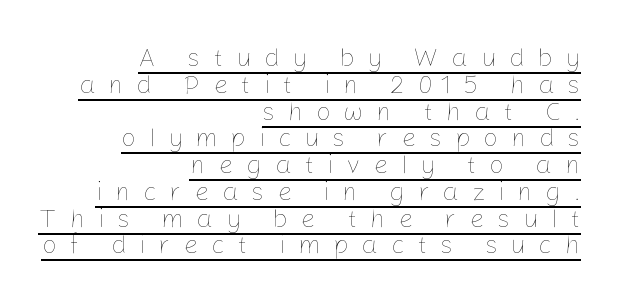
Leftover space on each line is placed entirely before the opening word. A continuous stroke trails under the words, as in a hyperlink. Does the leading feel generous? Not at all — it's pinched. The passage shown has open, widely tracked lettering throughout. The face looks like a standard text weight, possibly lighter.
